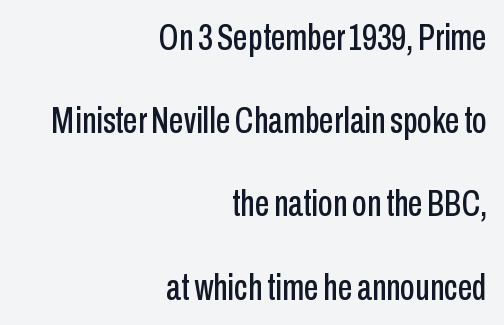
You can tell from the bare stems that sans-serif type was used. The type is set solid horizontally, with unmodified tracking. The rendering anchors every line to the right-hand side. Rendered with straight, roman letterforms. Line spacing here is loose. A typesetter would call this proportional, since set widths differ per character.
